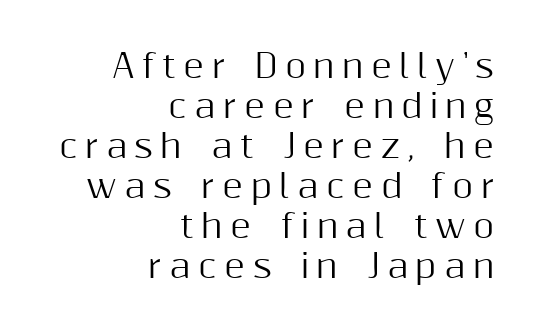
Q: Is the text italic (slanted)? A: No, it is upright.
Q: Is the typeface a serif or a sans-serif typeface? A: Sans-serif.
Q: Is the text underlined? A: No.
Q: How is the paragraph aligned? A: Right-aligned.
Q: Is the spacing between letters normal or unusually wide? A: Unusually wide.
Q: Is the spacing between lines tight, normal or loose? A: Normal.
Q: Width (condensed, normal, or wide)? A: Normal.
Q: Stroke contrast? A: Medium.
Q: x-height? A: Medium.
Q: Monospaced? A: No.
